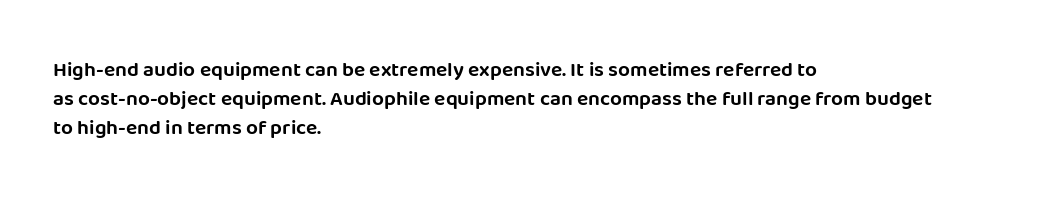
Q: Is the text italic (slanted)? A: No, it is upright.
Q: Is the text underlined? A: No.
Q: How is the paragraph aligned? A: Left-aligned.
Q: Is the spacing between letters normal or unusually wide? A: Normal.
Q: Is the spacing between lines tight, normal or loose? A: Normal.
